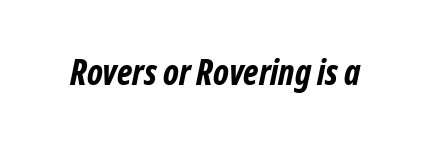
{"serif": "no", "bold": "yes", "weight": "bold", "width": "condensed", "stroke_contrast": "low", "x_height": "medium", "monospaced": "no", "underline": "no", "letter_spacing": "normal", "letter_spacing_em": 0.0, "glyph_px": 35}
